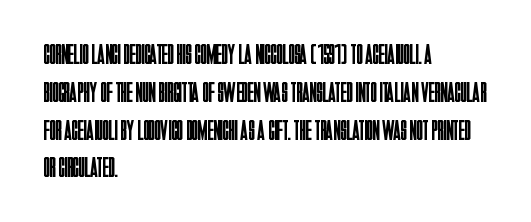
Ordinary non-slanted type is in use. Line spacing here is normal. No letter is thick-stroked: the sample isn't bold. The face used here is proportionally spaced, like ordinary book or web type. This sample is left-justified, so line endings fall wherever the words run out.
